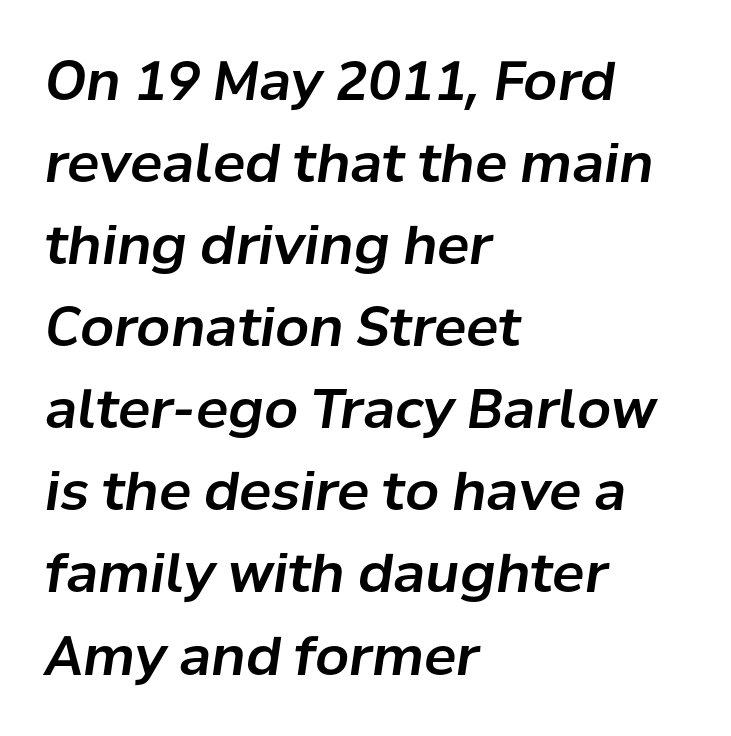
{"italic": "yes", "lean": "right", "slant_degrees": 8, "width": "normal", "stroke_contrast": "low", "x_height": "medium", "monospaced": "no", "underline": "no", "align": "left", "line_spacing": "normal", "line_spacing_ratio": 1.52, "letter_spacing": "normal", "letter_spacing_em": 0.0, "glyph_px": 54}
